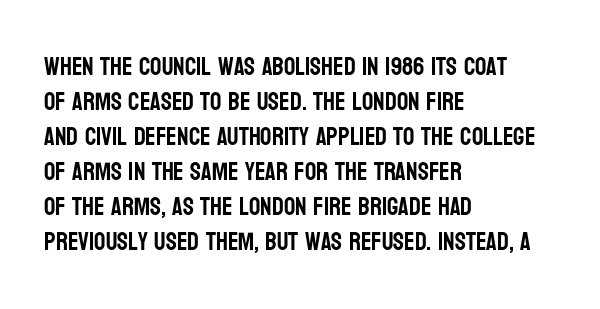
The image shows 25 px text type, upright; set left-aligned, normal line spacing (1.4x), normal letter spacing, not underlined.
